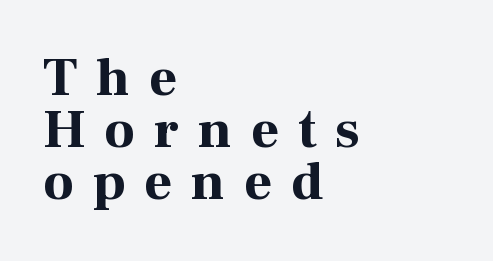
Q: Is the text bold? A: Yes.
Q: Is the text italic (slanted)? A: No, it is upright.
Q: Is the typeface a serif or a sans-serif typeface? A: Serif.
Q: Is the text underlined? A: No.
Q: How is the paragraph aligned? A: Left-aligned.
Q: Is the spacing between letters normal or unusually wide? A: Unusually wide.
Q: Is the spacing between lines tight, normal or loose? A: Tight.
Q: Width (condensed, normal, or wide)? A: Normal.
Q: Stroke contrast? A: High.
Q: x-height? A: Medium.
Q: Monospaced? A: No.
